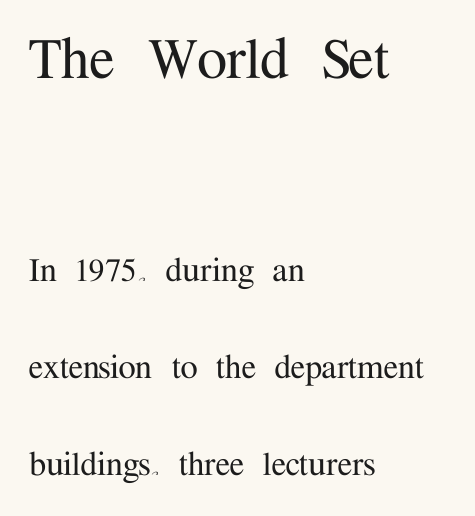
Q: Is the text italic (slanted)? A: No, it is upright.
Q: Is the typeface a serif or a sans-serif typeface? A: Serif.
Q: Is the text underlined? A: No.
Q: How is the paragraph aligned? A: Left-aligned.
Q: Is the spacing between letters normal or unusually wide? A: Normal.
Q: Is the spacing between lines tight, normal or loose? A: Loose.
Q: Which block of text is set in a larger size, the first (top) or the second (bottom)? A: The first (top) one.
Q: Width (condensed, normal, or wide)? A: Normal.
Q: Stroke contrast? A: Medium.
Q: x-height? A: Medium.
Q: Monospaced? A: No.
